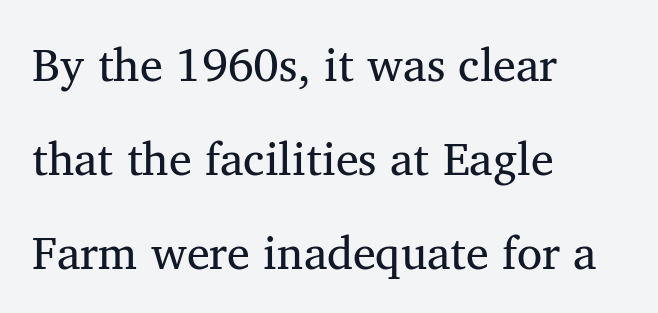
Q: Is the text bold? A: No.
Q: Is the text italic (slanted)? A: No, it is upright.
Q: Is the typeface a serif or a sans-serif typeface? A: Serif.
Q: Is the text underlined? A: No.
Q: How is the paragraph aligned? A: Left-aligned.
Q: Is the spacing between letters normal or unusually wide? A: Normal.
Q: Is the spacing between lines tight, normal or loose? A: Loose.
Q: Width (condensed, normal, or wide)? A: Normal.
Q: Stroke contrast? A: Medium.
Q: x-height? A: Medium.
Q: Monospaced? A: No.
